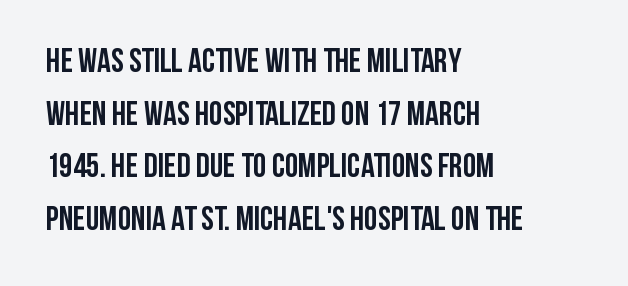
The image shows 34 px semibold, condensed sans-serif type, upright; set left-aligned, normal line spacing (1.55x), normal letter spacing, not underlined; low stroke contrast and a large x-height.
